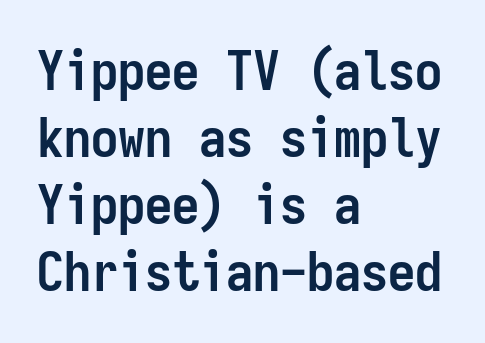
The image shows 54 px semibold, condensed sans-serif type, upright, monospaced; set left-aligned, line spacing 1.24x, normal letter spacing, not underlined; low stroke contrast and a medium x-height.
